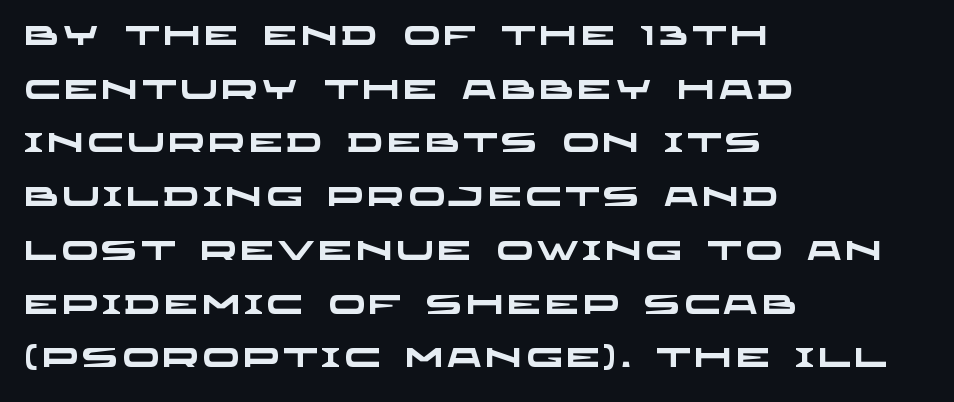
Q: Is the text bold? A: Yes.
Q: Is the text underlined? A: No.
Q: How is the paragraph aligned? A: Left-aligned.
Q: Is the spacing between lines tight, normal or loose? A: Loose.
